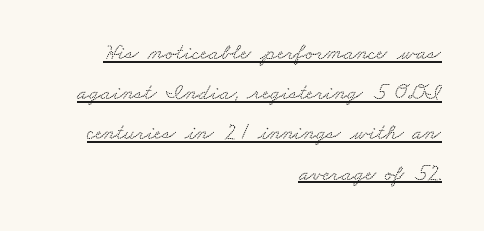
Q: Is the text underlined? A: Yes.
Q: How is the paragraph aligned? A: Right-aligned.
Q: Is the spacing between letters normal or unusually wide? A: Normal.
